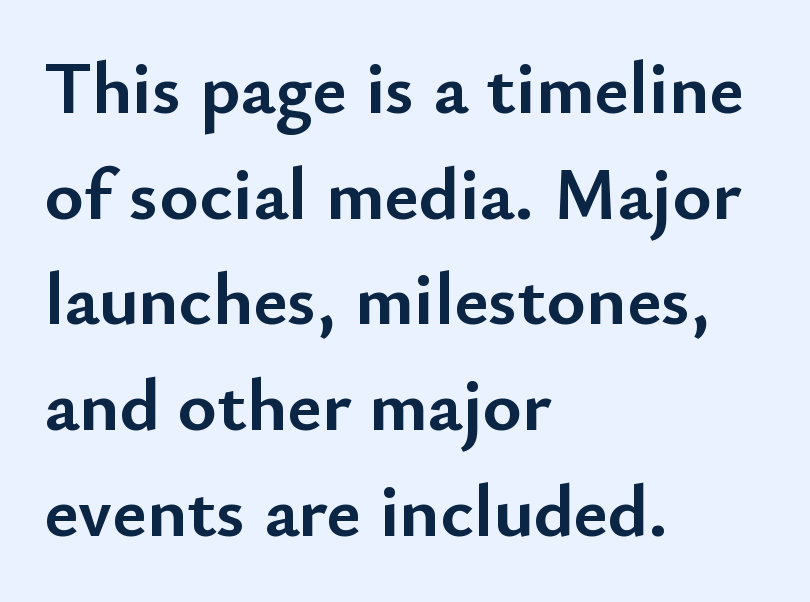
The image shows 75 px semibold sans-serif type, upright; set left-aligned, normal line spacing (1.41x), normal letter spacing, not underlined; low stroke contrast and a small x-height.
